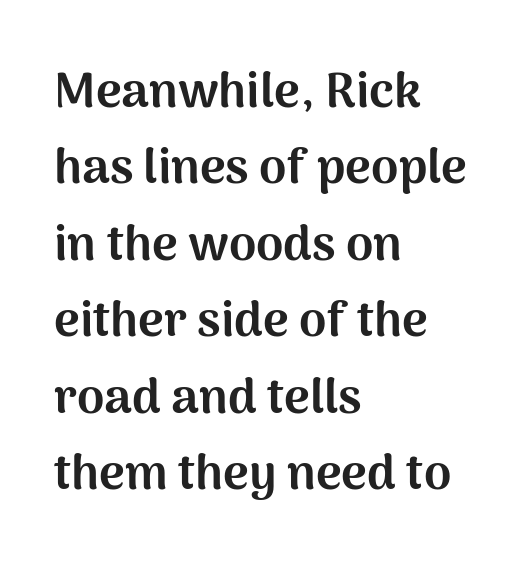
{"serif": "no", "italic": "no", "bold": "yes", "weight": "bold", "width": "normal", "stroke_contrast": "medium", "x_height": "medium", "monospaced": "no", "underline": "no", "align": "left", "line_spacing": "normal", "line_spacing_ratio": 1.56, "letter_spacing": "normal", "letter_spacing_em": 0.0, "glyph_px": 49}
